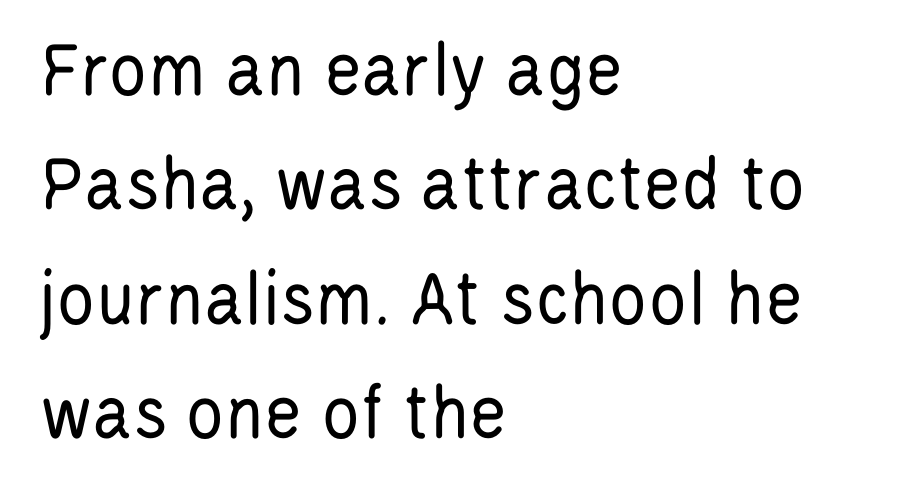
The image shows 80 px regular-weight, condensed sans-serif type, upright; set left-aligned, normal line spacing (1.43x), normal letter spacing, not underlined; low stroke contrast and a large x-height.
